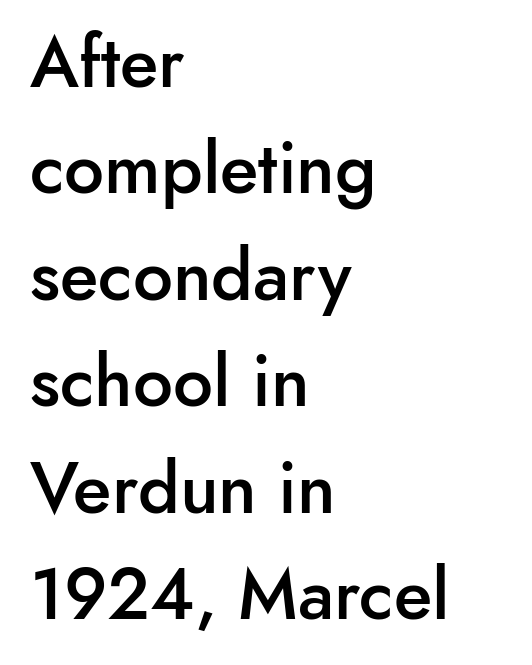
This sample has the flowing, uneven cadence of proportional lettering. Ascenders rise straight up at ninety degrees. In terms of letterform style, serifs are entirely absent. Rule under the text: the space is simply empty. The lines are quadded left.
